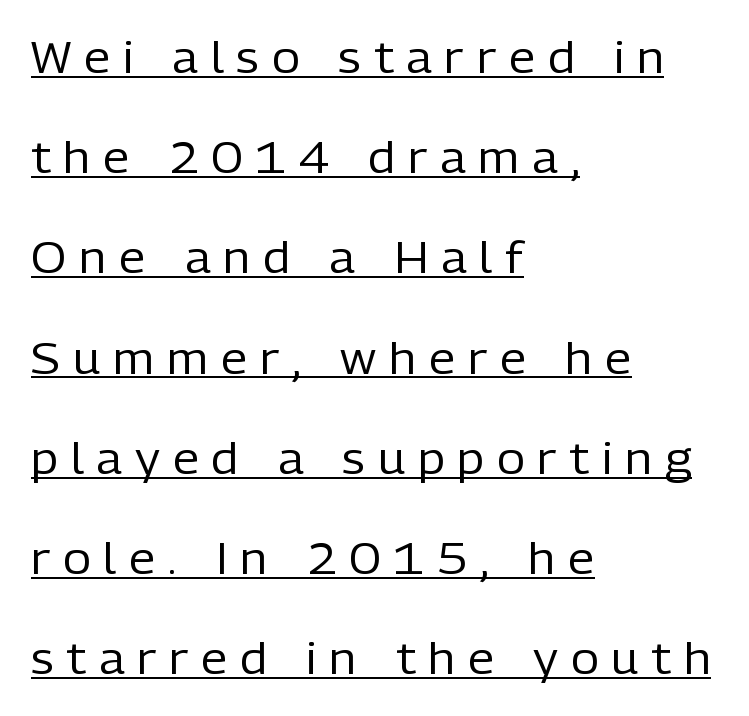
The tracking reads as deliberately expanded to a designer's eye. This sample is left-justified, so line endings fall wherever the words run out. The face used here is proportionally spaced, like ordinary book or web type. Posture: upright roman.
